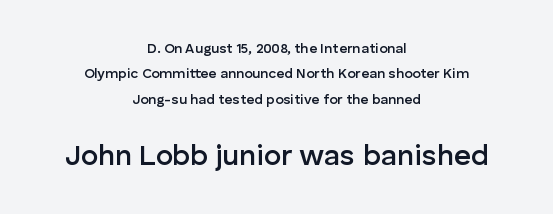
The lower block of text is set noticeably larger than the block above it. The setting favours the middle, as headings and verse often do. Summary of weight: moderately heavy, a semibold. The passage shown has conventional tracking throughout. The axis of the letterforms is exactly vertical. Any mark beneath the type? The region is blank.
